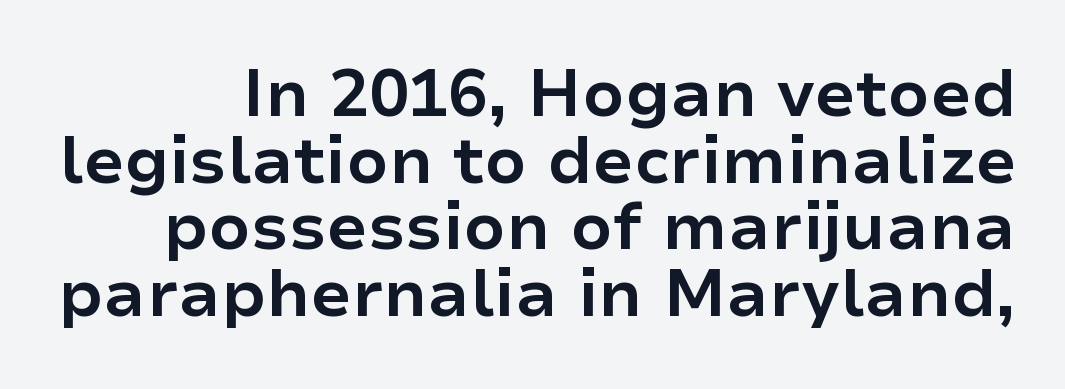
Q: Is the text bold? A: Yes.
Q: Is the text italic (slanted)? A: No, it is upright.
Q: Is the typeface a serif or a sans-serif typeface? A: Sans-serif.
Q: Is the text underlined? A: No.
Q: Is the spacing between letters normal or unusually wide? A: Normal.
Q: Is the spacing between lines tight, normal or loose? A: Tight.
Q: Width (condensed, normal, or wide)? A: Normal.
Q: Stroke contrast? A: Low.
Q: x-height? A: Medium.
Q: Monospaced? A: No.
